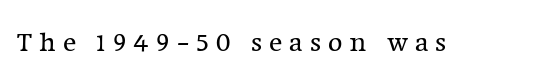
{"serif": "yes", "italic": "no", "bold": "no", "weight": "regular", "width": "normal", "stroke_contrast": "low", "x_height": "medium", "monospaced": "no", "underline": "no", "letter_spacing": "wide", "letter_spacing_em": 0.25, "glyph_px": 28}
